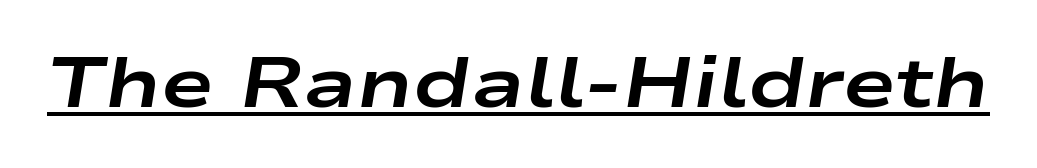
Proportional: the letters do not fall into vertical columns. Check the space under the baseline: a stroke is drawn there. Italic: yes, the glyphs are oblique. Strong, thick strokes mark this as bold type. Words appear dense and cohesive because spacing is normal.
